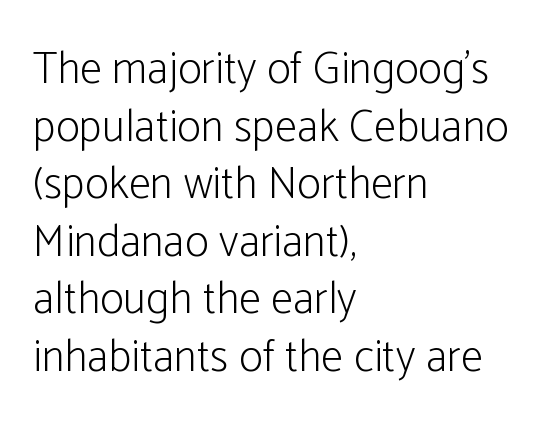
{"serif": "no", "italic": "no", "bold": "no", "weight": "light", "width": "condensed", "stroke_contrast": "low", "x_height": "medium", "monospaced": "no", "underline": "no", "align": "left", "line_spacing": "normal", "line_spacing_ratio": 1.28, "letter_spacing": "normal", "letter_spacing_em": 0.0, "glyph_px": 45}
